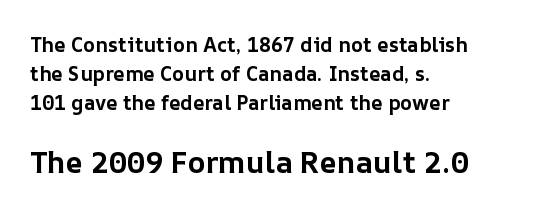
{"italic": "no", "bold": "yes", "weight": "bold", "width": "normal", "stroke_contrast": "low", "x_height": "medium", "monospaced": "no", "underline": "no", "align": "left", "line_spacing": "normal", "line_spacing_ratio": 1.45, "letter_spacing": "normal", "letter_spacing_em": 0.0, "larger_block": "second", "size_ratio": 1.5, "glyph_px": 30}
